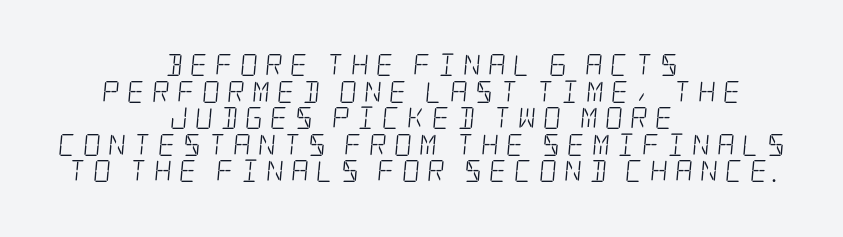
The passage shown is not bold in any degree. Descender tails drop into unmarked territory. Students, note that the glyphs here are deliberately spaced far apart. The typesetter chose a symmetrical, centered arrangement here.
